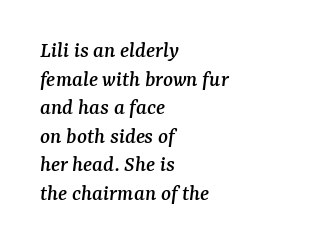
The image shows 23 px text type, italic (leaning right); set left-aligned, line spacing 1.24x, normal letter spacing, not underlined.
